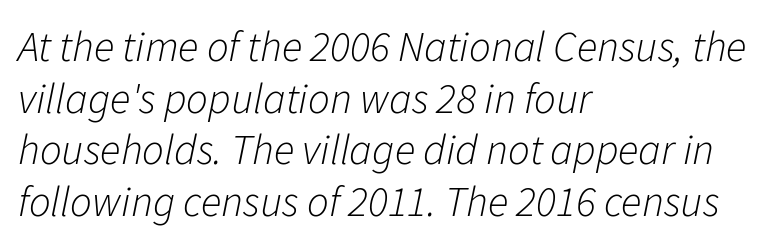
Q: Is the text bold? A: No.
Q: Is the text italic (slanted)? A: Yes, it leans right by about 11 degrees.
Q: Is the text underlined? A: No.
Q: How is the paragraph aligned? A: Left-aligned.
Q: Is the spacing between letters normal or unusually wide? A: Normal.
Q: Width (condensed, normal, or wide)? A: Normal.
Q: Stroke contrast? A: Low.
Q: x-height? A: Medium.
Q: Monospaced? A: No.
